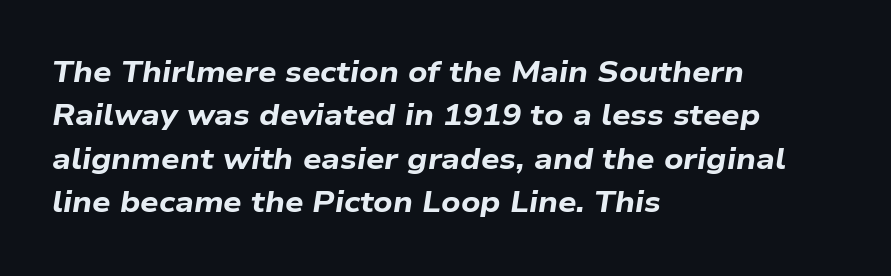
Q: Is the text bold? A: Yes.
Q: Is the text italic (slanted)? A: Yes, it leans right by about 9 degrees.
Q: Is the text underlined? A: No.
Q: How is the paragraph aligned? A: Left-aligned.
Q: Is the spacing between letters normal or unusually wide? A: Normal.
Q: Is the spacing between lines tight, normal or loose? A: Normal.
Q: Width (condensed, normal, or wide)? A: Wide.
Q: Stroke contrast? A: Low.
Q: x-height? A: Medium.
Q: Monospaced? A: No.
